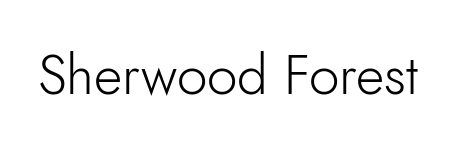
Q: Is the text bold? A: No.
Q: Is the text italic (slanted)? A: No, it is upright.
Q: Is the typeface a serif or a sans-serif typeface? A: Sans-serif.
Q: Is the text underlined? A: No.
Q: Is the spacing between letters normal or unusually wide? A: Normal.
Q: Width (condensed, normal, or wide)? A: Normal.
Q: Stroke contrast? A: Low.
Q: x-height? A: Small.
Q: Monospaced? A: No.
